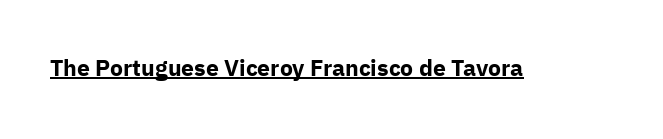
The image shows 23 px bold type, upright; set normal letter spacing, underlined.
